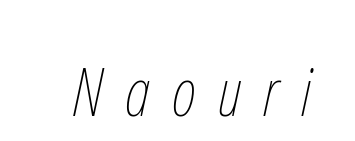
Q: Is the text bold? A: No.
Q: Is the text italic (slanted)? A: Yes, it leans right by about 12 degrees.
Q: Is the text underlined? A: No.
Q: Is the spacing between letters normal or unusually wide? A: Unusually wide.
Q: Width (condensed, normal, or wide)? A: Condensed.
Q: Stroke contrast? A: Low.
Q: x-height? A: Medium.
Q: Monospaced? A: No.
